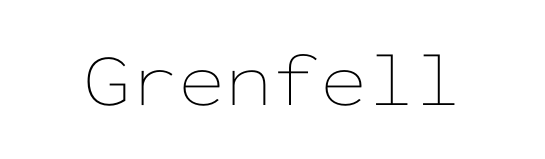
Heaviness? Minimal to ordinary, like unemphasized prose. The passage shown is not underscored anywhere. This is roman type, the default non-slanted kind. Is this a fixed-width face? Yes — each glyph sits in an identical cell. No extra tracking has been applied to these lines.
